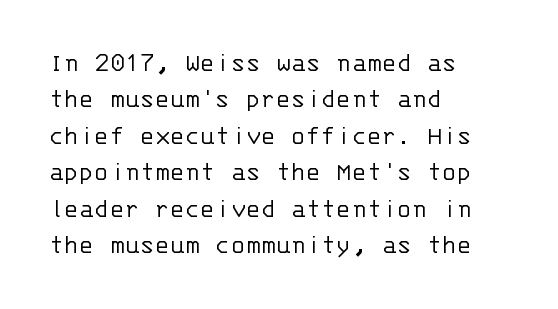
Is this a fixed-width face? Yes — each glyph sits in an identical cell. These lines are composed in type without serifs. Regular leading. The space beneath each line is pristine and unruled.
